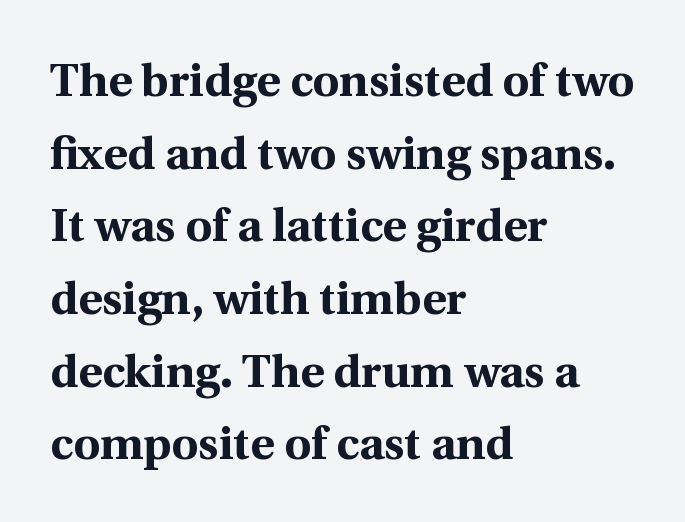
{"serif": "yes", "italic": "no", "bold": "yes", "weight": "bold", "width": "normal", "x_height": "medium", "monospaced": "no", "underline": "no", "align": "left", "line_spacing": "normal", "line_spacing_ratio": 1.58, "letter_spacing": "normal", "letter_spacing_em": 0.0, "glyph_px": 46}
